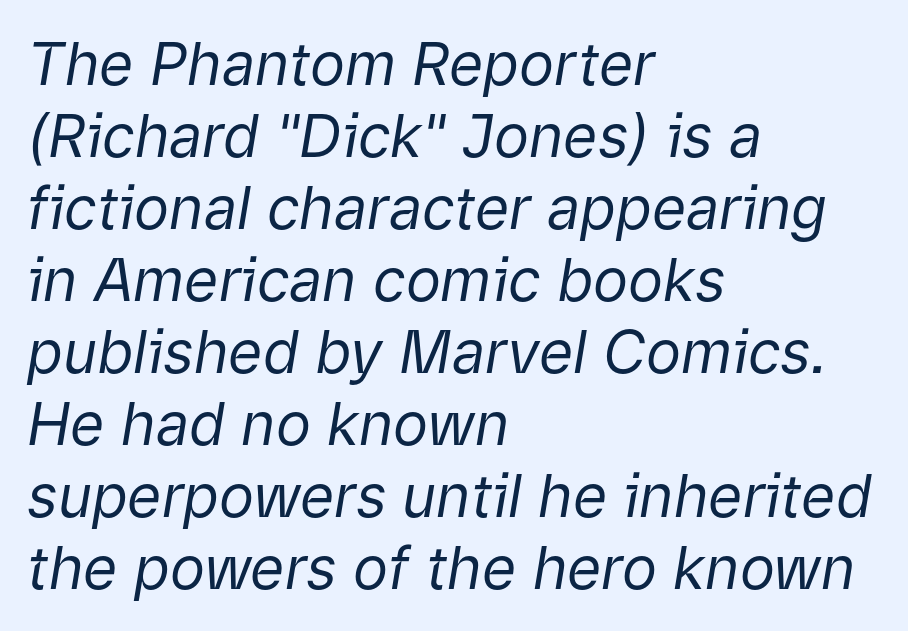
The line texture is even and compact thanks to regular tracking. The face used here is proportionally spaced, like ordinary book or web type. Summary of weight: not heavy and not bold. Would a proofreader flag this as italicized? Yes. The space directly below the letters is spotless.
